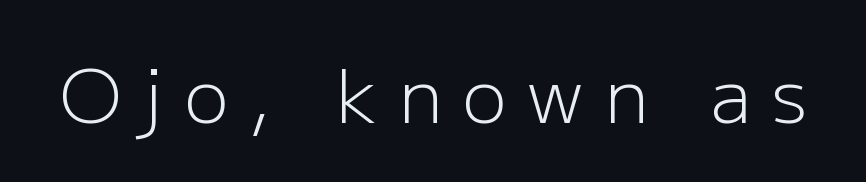
Q: Is the text bold? A: No.
Q: Is the text italic (slanted)? A: No, it is upright.
Q: Is the typeface a serif or a sans-serif typeface? A: Sans-serif.
Q: Is the text underlined? A: No.
Q: Is the spacing between letters normal or unusually wide? A: Unusually wide.
Q: Width (condensed, normal, or wide)? A: Normal.
Q: Stroke contrast? A: Low.
Q: x-height? A: Medium.
Q: Monospaced? A: No.
